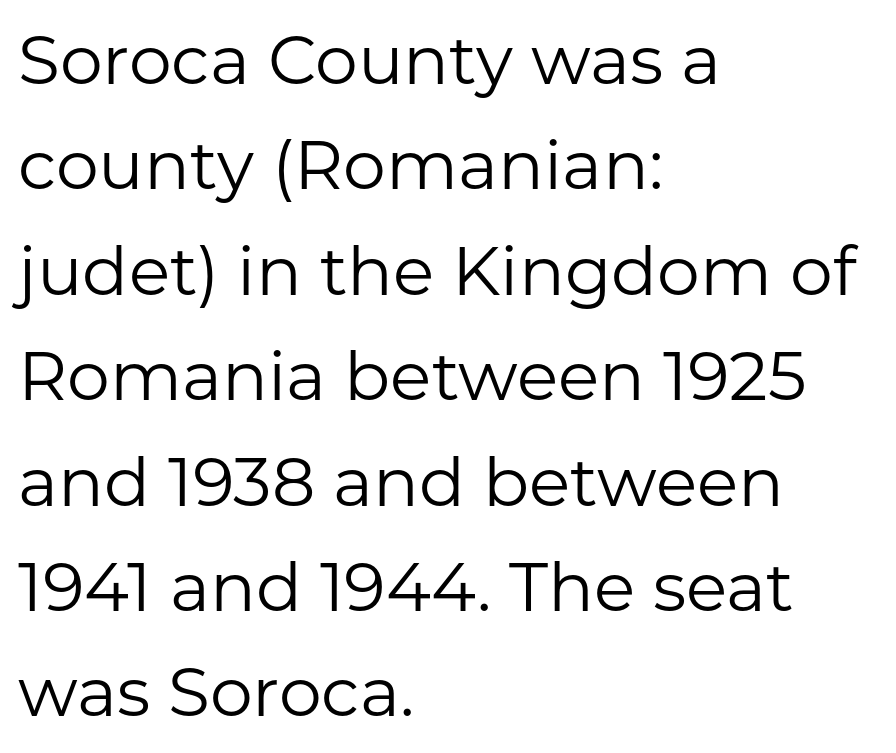
{"serif": "no", "italic": "no", "bold": "no", "weight": "regular", "width": "normal", "stroke_contrast": "low", "x_height": "medium", "monospaced": "no", "underline": "no", "align": "left", "line_spacing": "normal", "line_spacing_ratio": 1.55, "letter_spacing": "normal", "letter_spacing_em": 0.0, "glyph_px": 68}
